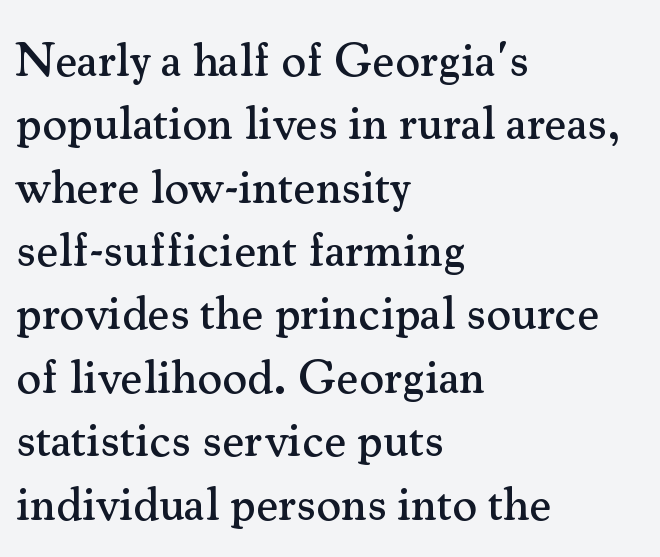
{"serif": "yes", "italic": "no", "width": "normal", "stroke_contrast": "medium", "x_height": "small", "monospaced": "no", "underline": "no", "align": "left", "line_spacing": "normal", "line_spacing_ratio": 1.32, "letter_spacing": "normal", "letter_spacing_em": 0.0, "glyph_px": 48}
